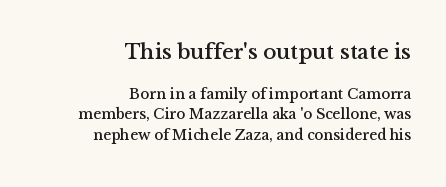
{"italic": "no", "underline": "no", "align": "right", "line_spacing": "normal", "line_spacing_ratio": 1.37, "letter_spacing": "normal", "letter_spacing_em": 0.0, "larger_block": "first", "size_ratio": 1.47, "glyph_px": 22}
